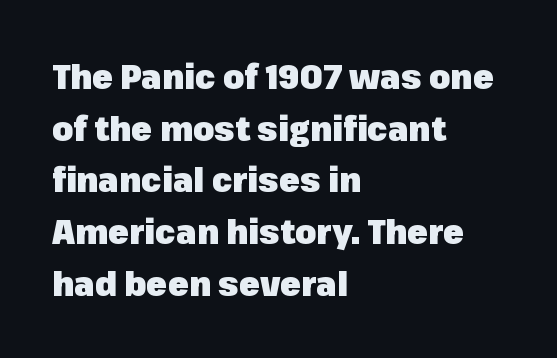
Each row of text sits above clean, open space. This sample keeps an unexceptional amount of space between lines. Note the varied advance widths — an 'i' is clearly narrower than an 'm'. Reading down the block, your eye returns to a fixed left position each line. The text was rendered using a sans face with plain stroke endings. Glyph-to-glyph distance matches everyday printed text.
